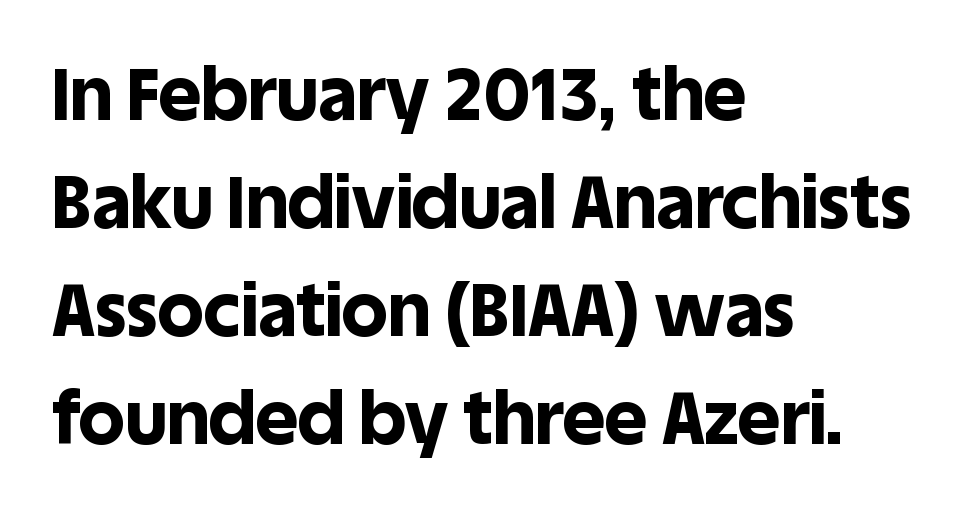
The image shows 73 px bold sans-serif type, upright; set left-aligned, normal line spacing (1.48x), normal letter spacing, not underlined; a large x-height.
